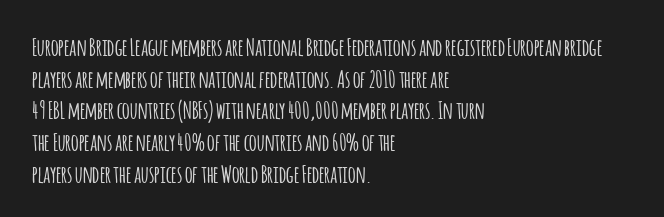
{"italic": "no", "underline": "no", "align": "left", "line_spacing": "normal", "line_spacing_ratio": 1.32, "letter_spacing": "normal", "letter_spacing_em": 0.0, "glyph_px": 24}
